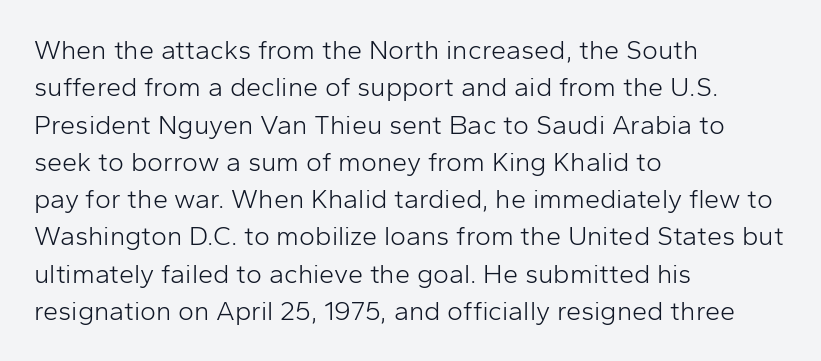
{"italic": "no", "bold": "no", "underline": "no", "align": "left", "line_spacing": "normal", "line_spacing_ratio": 1.38, "letter_spacing": "normal", "letter_spacing_em": 0.0, "glyph_px": 27}
